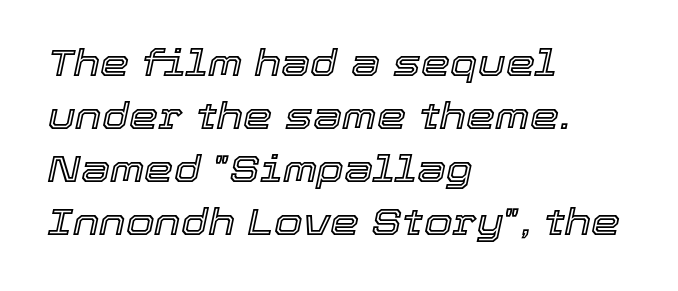
The image shows 37 px text type, italic (leaning right); set left-aligned, normal line spacing (1.43x), normal letter spacing, not underlined; a medium x-height.
